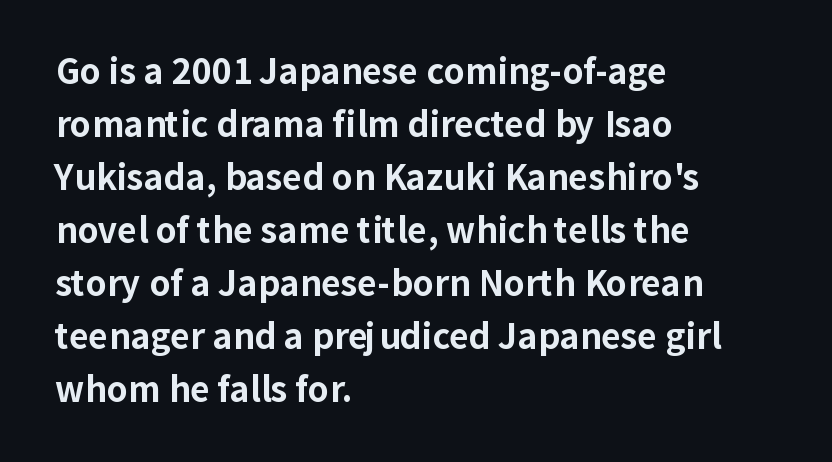
The image shows 34 px bold sans-serif type, upright; set left-aligned, normal line spacing (1.56x), normal letter spacing, not underlined; low stroke contrast and a medium x-height.
